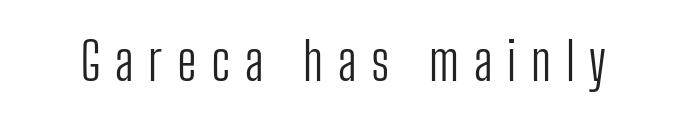
Proportional: the letters do not fall into vertical columns. Substantial extra tracking has been applied to these lines. These glyphs show unthickened strokes, regular width or finer. This is roman type, the default non-slanted kind.
